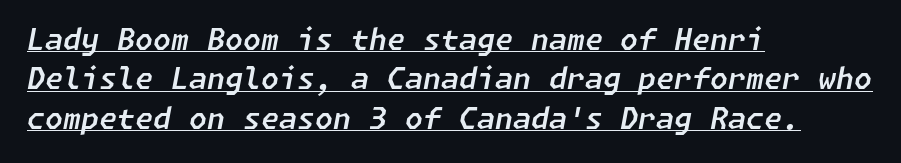
{"italic": "yes", "lean": "right", "slant_degrees": 11, "width": "normal", "stroke_contrast": "low", "x_height": "medium", "underline": "yes", "align": "left", "line_spacing": "normal", "line_spacing_ratio": 1.36, "letter_spacing": "normal", "letter_spacing_em": 0.0, "glyph_px": 29}
